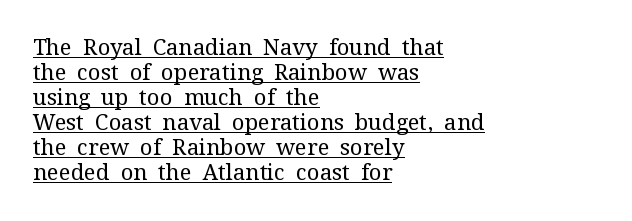
The image shows 22 px text type, upright; set left-aligned, tight line spacing (1.14x), normal letter spacing, underlined.
